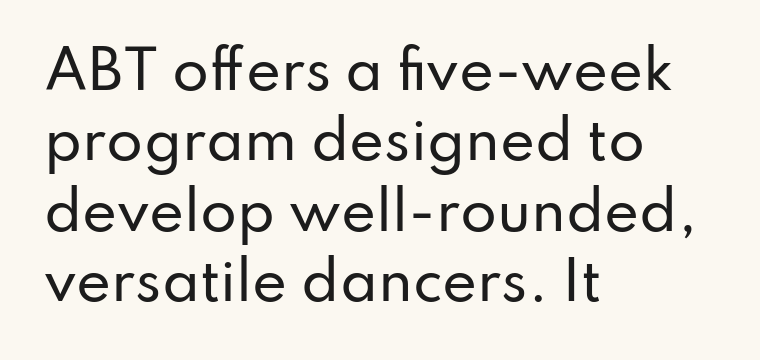
The line texture is even and compact thanks to regular tracking. Each row of text sits above clean, open space. This rendering employs a face without finishing strokes, i.e., a sans-serif. Horizontal alignment here is leftward, the default for most running prose.
